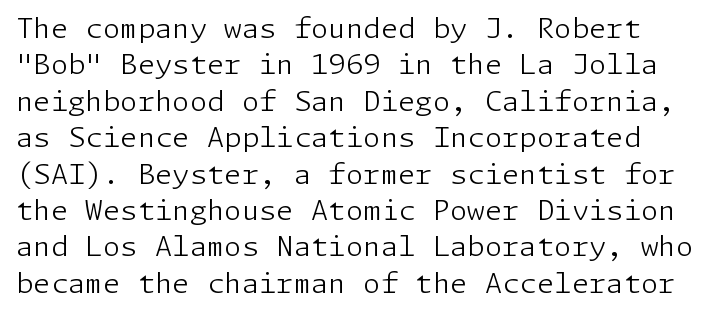
The image shows 28 px light sans-serif type, upright; set normal line spacing (1.3x), normal letter spacing, not underlined; low stroke contrast and a medium x-height.
